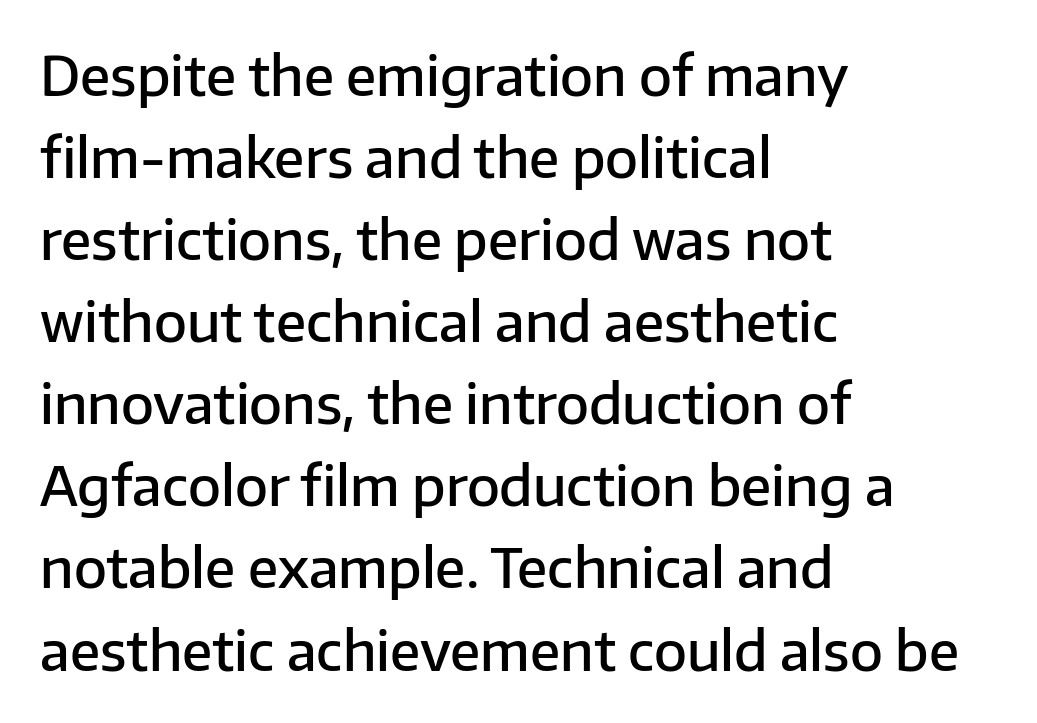
Q: Is the text bold? A: Semi-bold.
Q: Is the text italic (slanted)? A: No, it is upright.
Q: Is the typeface a serif or a sans-serif typeface? A: Sans-serif.
Q: Is the text underlined? A: No.
Q: How is the paragraph aligned? A: Left-aligned.
Q: Is the spacing between letters normal or unusually wide? A: Normal.
Q: Is the spacing between lines tight, normal or loose? A: Normal.
Q: Width (condensed, normal, or wide)? A: Normal.
Q: Stroke contrast? A: Low.
Q: x-height? A: Medium.
Q: Monospaced? A: No.
